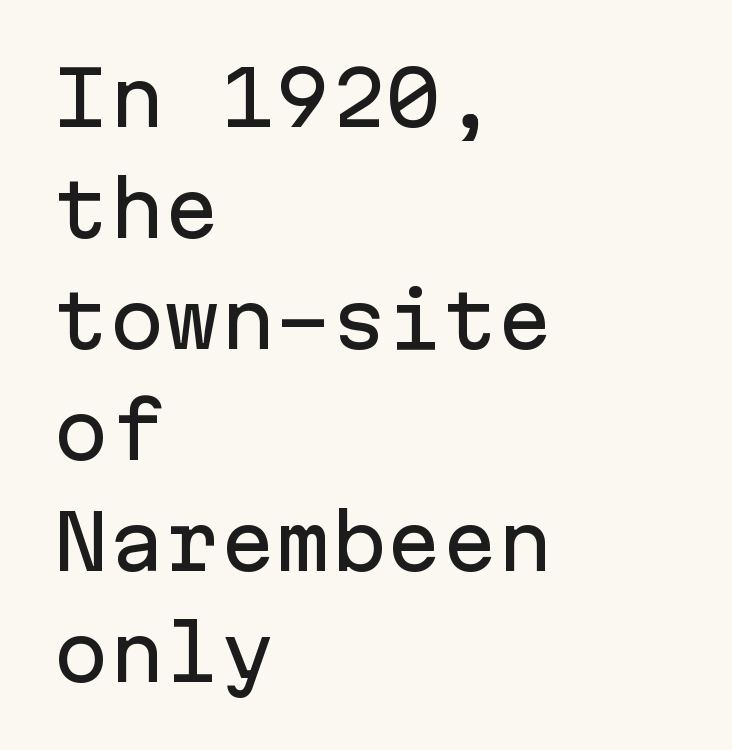
Q: Is the text italic (slanted)? A: No, it is upright.
Q: Is the typeface a serif or a sans-serif typeface? A: Sans-serif.
Q: Is the text underlined? A: No.
Q: How is the paragraph aligned? A: Left-aligned.
Q: Is the spacing between letters normal or unusually wide? A: Normal.
Q: Is the spacing between lines tight, normal or loose? A: Normal.
Q: Width (condensed, normal, or wide)? A: Normal.
Q: Stroke contrast? A: Low.
Q: x-height? A: Medium.
Q: Monospaced? A: Yes.
